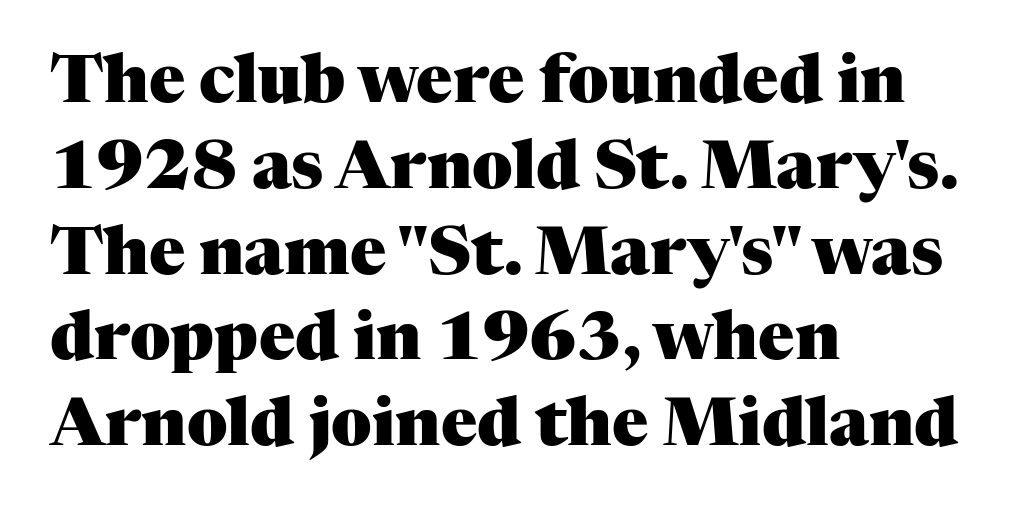
Q: Is the text bold? A: Yes.
Q: Is the text italic (slanted)? A: No, it is upright.
Q: Is the typeface a serif or a sans-serif typeface? A: Serif.
Q: Is the text underlined? A: No.
Q: How is the paragraph aligned? A: Left-aligned.
Q: Is the spacing between letters normal or unusually wide? A: Normal.
Q: Is the spacing between lines tight, normal or loose? A: Normal.
Q: Width (condensed, normal, or wide)? A: Normal.
Q: Stroke contrast? A: Medium.
Q: x-height? A: Medium.
Q: Monospaced? A: No.
